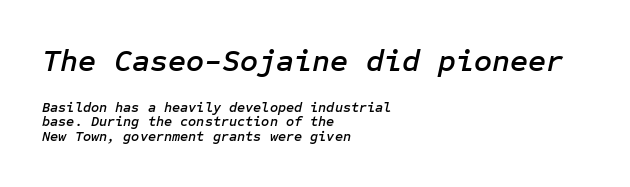
The image shows 31 px text type, italic (leaning right); set left-aligned, tight line spacing (1.03x), normal letter spacing, not underlined; the first (top) block is 2.21x larger; low stroke contrast and a medium x-height.
